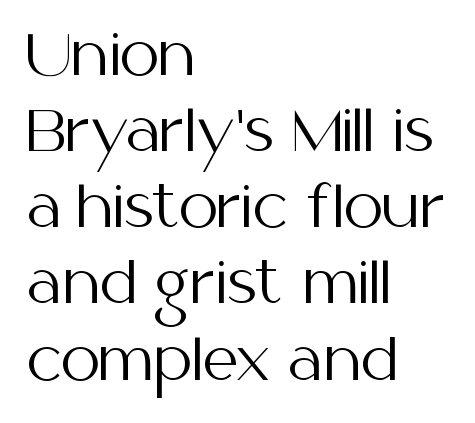
Looks like regular typesetting: each glyph gets only the width it needs. Quick note: underline off. The text block is weighted toward the left margin, trailing off unevenly rightward. In terms of letterform style, serifs are entirely absent. Normally led — the rows are evenly, conventionally spaced.
